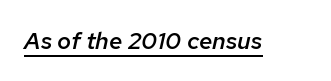
The image shows 24 px text type, italic (leaning right); set normal letter spacing, underlined.
